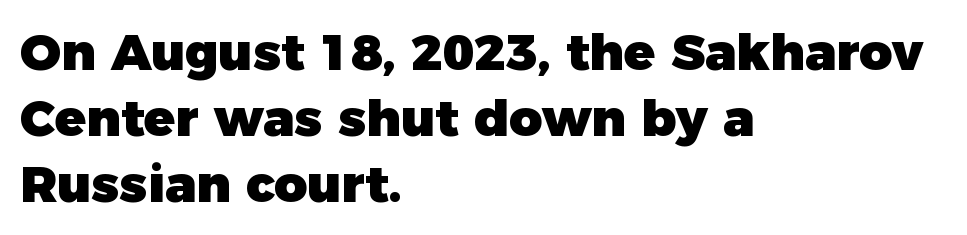
The image shows 51 px heavy sans-serif type, upright; set left-aligned, normal line spacing (1.29x), normal letter spacing, not underlined; low stroke contrast and a medium x-height.
